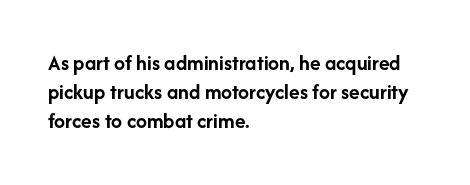
Q: Is the text bold? A: Yes.
Q: Is the text italic (slanted)? A: No, it is upright.
Q: Is the text underlined? A: No.
Q: How is the paragraph aligned? A: Left-aligned.
Q: Is the spacing between letters normal or unusually wide? A: Normal.
Q: Is the spacing between lines tight, normal or loose? A: Normal.
